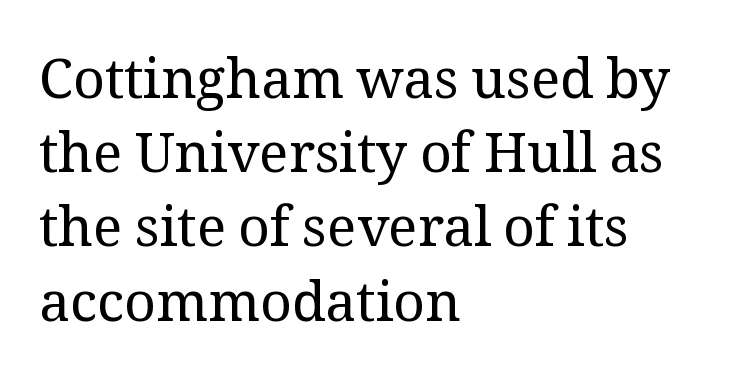
Is the block centered? No — it sits flush against the left margin. Here the designer chose a conventional face with non-uniform glyph widths. If you measured baseline to baseline, you'd find a middling distance. Does extra space separate the letters? No, they use regular spacing. Unbolded letterforms with no extra heft.
